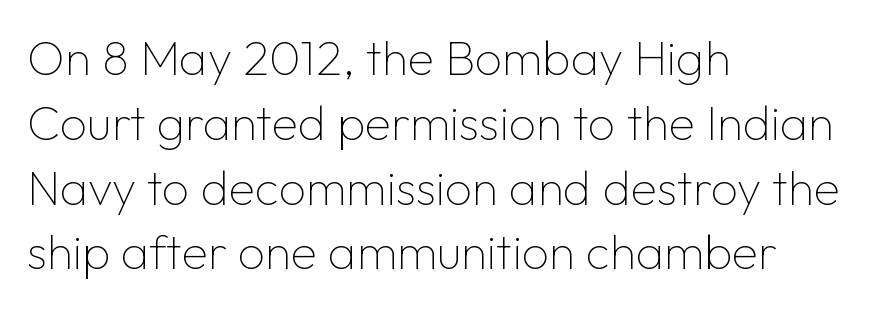
Is this a fixed-width face? No — the glyphs have proportional, varying widths. Summary of weight: not heavy and not bold. Nobody touched the tracking dial on this one. In terms of letterform style, serifs are entirely absent. Each row of text sits above clean, open space. The block of text has a typical density, with ordinary space between rows.
